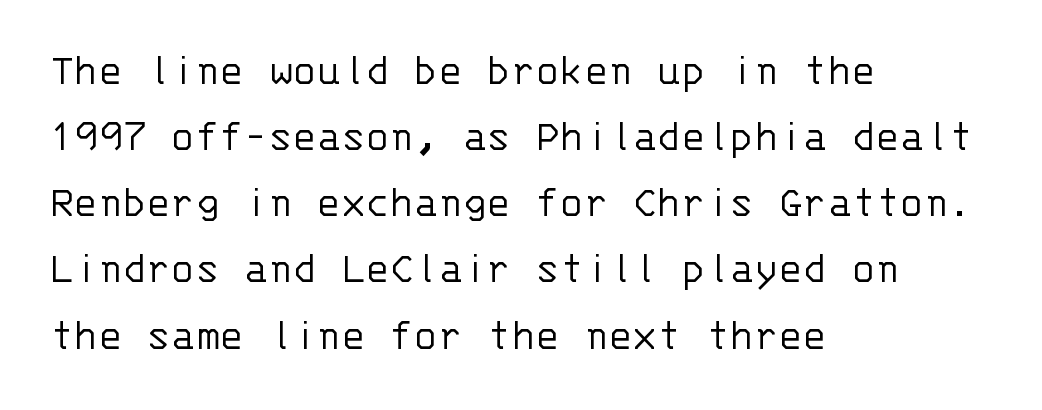
Q: Is the text bold? A: No.
Q: Is the text italic (slanted)? A: No, it is upright.
Q: Is the typeface a serif or a sans-serif typeface? A: Sans-serif.
Q: Is the text underlined? A: No.
Q: How is the paragraph aligned? A: Left-aligned.
Q: Is the spacing between letters normal or unusually wide? A: Normal.
Q: Is the spacing between lines tight, normal or loose? A: Normal.
Q: Width (condensed, normal, or wide)? A: Normal.
Q: Stroke contrast? A: Low.
Q: x-height? A: Large.
Q: Monospaced? A: Yes.
